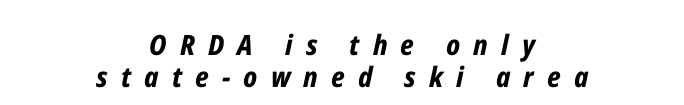
Q: Is the text bold? A: Yes.
Q: Is the text italic (slanted)? A: Yes, it leans right by about 12 degrees.
Q: Is the text underlined? A: No.
Q: How is the paragraph aligned? A: Centered.
Q: Is the spacing between letters normal or unusually wide? A: Unusually wide.
Q: Width (condensed, normal, or wide)? A: Condensed.
Q: Stroke contrast? A: Low.
Q: x-height? A: Medium.
Q: Monospaced? A: No.
